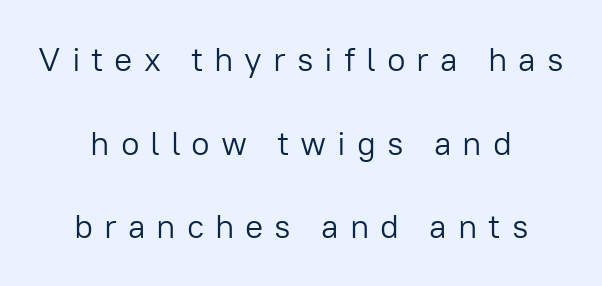
{"serif": "no", "italic": "no", "bold": "no", "weight": "light", "width": "normal", "stroke_contrast": "low", "x_height": "medium", "monospaced": "no", "underline": "no", "align": "center", "line_spacing": "loose", "line_spacing_ratio": 2.46, "letter_spacing": "wide", "letter_spacing_em": 0.32, "glyph_px": 34}
